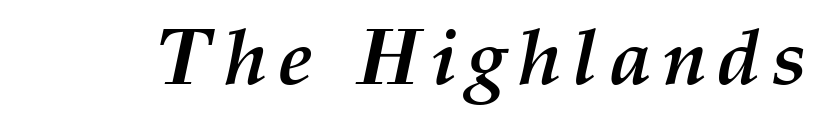
The image shows 79 px semibold type, italic (leaning right); set not underlined; medium stroke contrast and a medium x-height.
